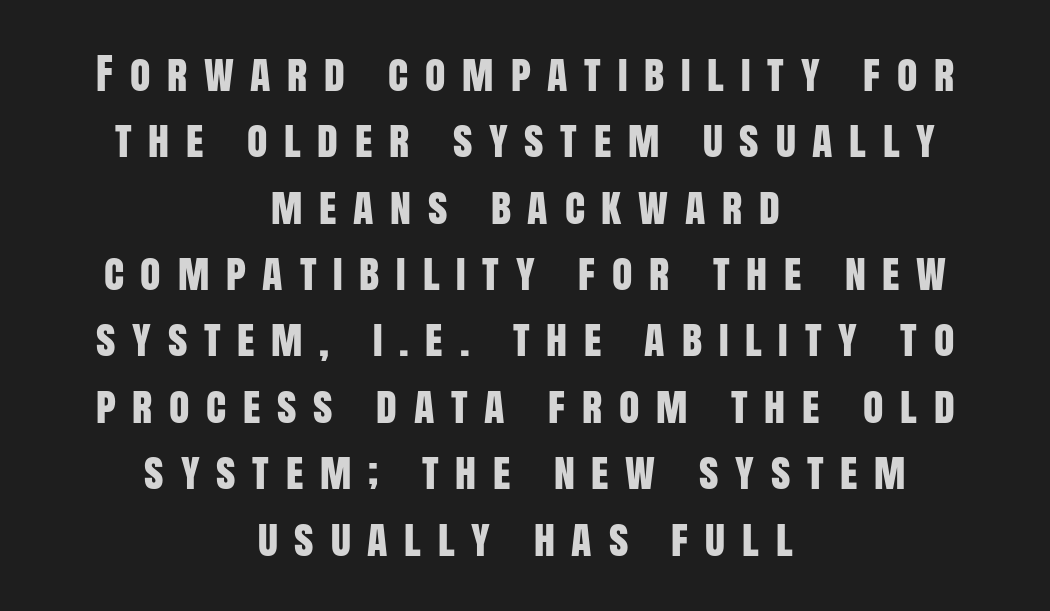
Here the designer chose a conventional face with non-uniform glyph widths. Characters remain perfectly vertical along every line. The passage shown stacks its lines at a standard gap. These lines have a slow, spaced-out rhythm from letter to letter.
